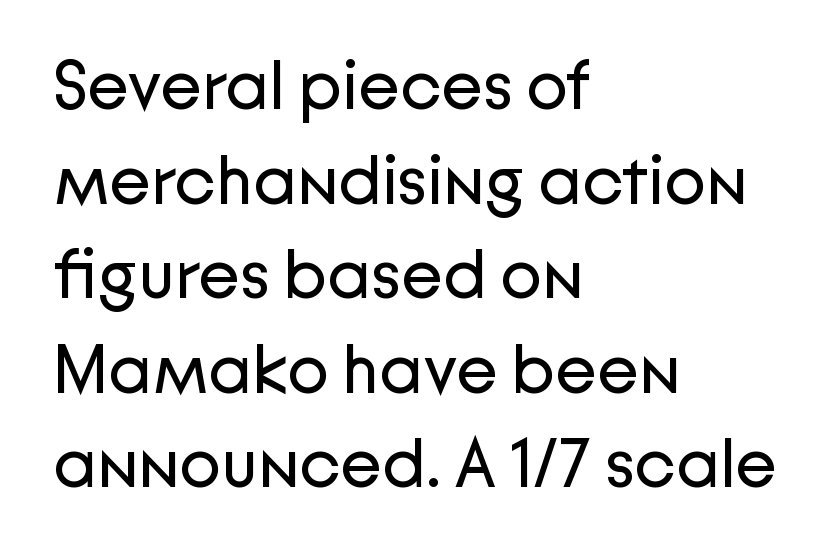
The image shows 69 px regular-weight sans-serif type, upright; set left-aligned, normal line spacing (1.37x), normal letter spacing, not underlined; low stroke contrast and a medium x-height.
